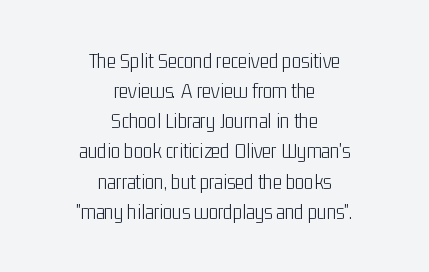
Q: Is the text bold? A: No.
Q: Is the text italic (slanted)? A: No, it is upright.
Q: Is the text underlined? A: No.
Q: How is the paragraph aligned? A: Centered.
Q: Is the spacing between letters normal or unusually wide? A: Normal.
Q: Is the spacing between lines tight, normal or loose? A: Normal.
